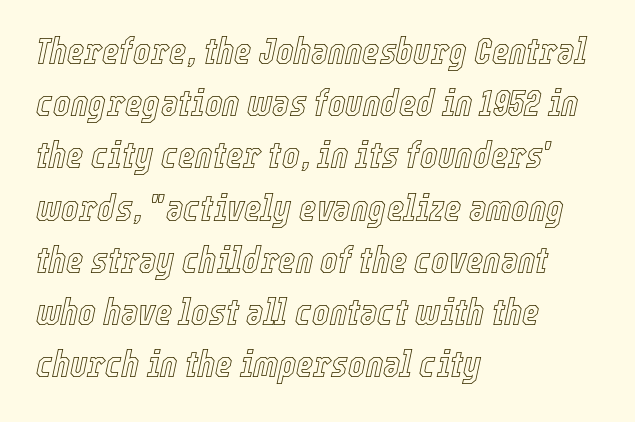
The tracking reads as untouched default to a designer's eye. Decoration check: the copy has no underline. This sample has the flowing, uneven cadence of proportional lettering. If you drew a ruler down the left edge, every line would touch it. Leading: standard. The axis of the letterforms is tilted away from vertical.
